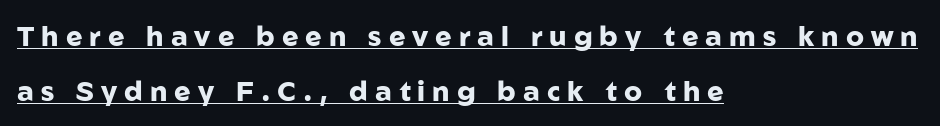
This is the regular roman posture of the typeface. The typesetter has applied underlining to the passage shown. Do the characters align in a grid? No, the font is proportional. The rendering uses a large line-height, opening up the rows. Plenty of ink on the page — the face is bold. Letterform terminals end flat and unadorned throughout the passage.
